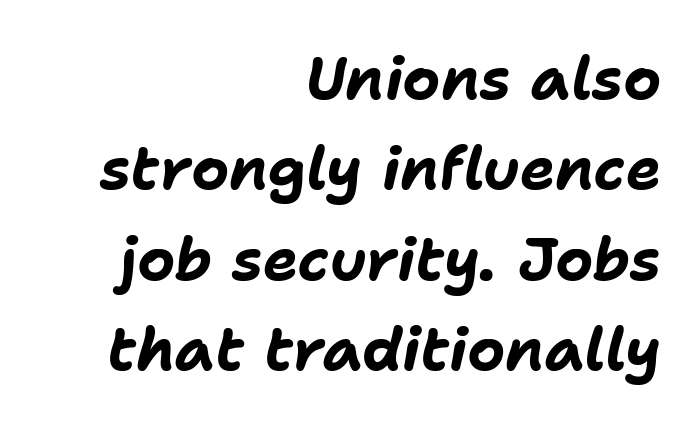
Q: Is the text bold? A: Yes.
Q: Is the text italic (slanted)? A: Yes, it leans right by about 11 degrees.
Q: Is the text underlined? A: No.
Q: How is the paragraph aligned? A: Right-aligned.
Q: Is the spacing between letters normal or unusually wide? A: Normal.
Q: Is the spacing between lines tight, normal or loose? A: Normal.
Q: Width (condensed, normal, or wide)? A: Normal.
Q: Stroke contrast? A: Low.
Q: x-height? A: Medium.
Q: Monospaced? A: No.
